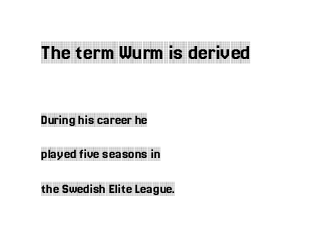
Quick note: interline space is abundant. Default kerning and tracking; the words read as compact shapes. The initial chunk of copy outweighs the following chunk in type size. Which margin do the lines hug? The left one — the right edge is uneven. The specimen omits any rule beneath the text block's lines. It's the straight-up-and-down kind of type.
